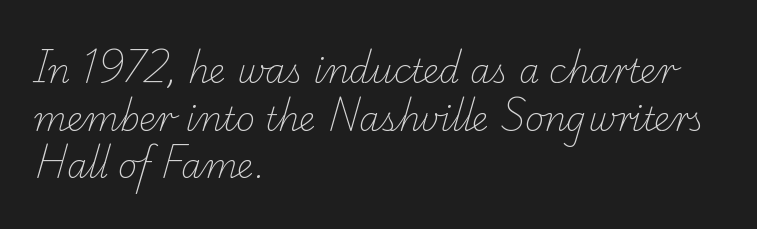
Interline gaps are of average width in this sample. This is not heavy type; no bold has been used. Teacher's note: observe the even left margin — that is flush-left alignment. The horizontal fit of the characters is conventional and even.
